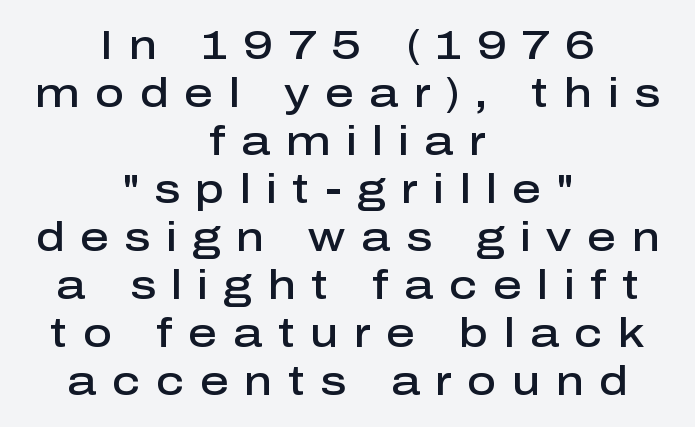
{"serif": "no", "italic": "no", "bold": "semi", "weight": "semibold", "width": "normal", "stroke_contrast": "low", "x_height": "medium", "monospaced": "no", "underline": "no", "align": "center", "line_spacing_ratio": 1.2, "letter_spacing": "wide", "letter_spacing_em": 0.39, "glyph_px": 40}
